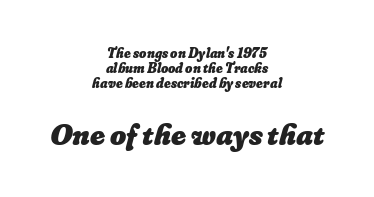
Q: Is the text bold? A: Yes.
Q: Is the text underlined? A: No.
Q: How is the paragraph aligned? A: Centered.
Q: Is the spacing between letters normal or unusually wide? A: Normal.
Q: Is the spacing between lines tight, normal or loose? A: Tight.
Q: Which block of text is set in a larger size, the first (top) or the second (bottom)? A: The second (bottom) one.
Q: Width (condensed, normal, or wide)? A: Normal.
Q: Stroke contrast? A: Low.
Q: x-height? A: Small.
Q: Monospaced? A: No.
